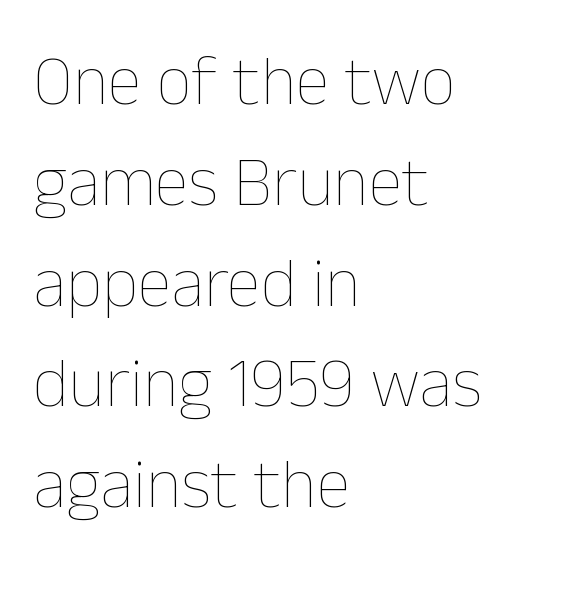
{"italic": "no", "bold": "no", "weight": "thin", "width": "normal", "stroke_contrast": "low", "x_height": "medium", "monospaced": "no", "underline": "no", "align": "left", "line_spacing": "normal", "line_spacing_ratio": 1.44, "letter_spacing": "normal", "letter_spacing_em": 0.0, "glyph_px": 70}
